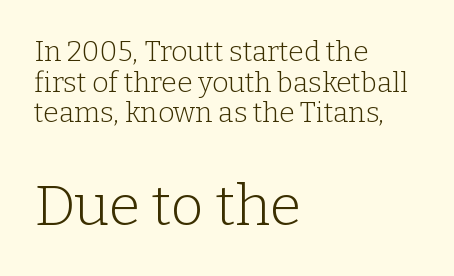
{"serif": "yes", "italic": "no", "bold": "no", "weight": "light", "width": "normal", "stroke_contrast": "low", "x_height": "medium", "monospaced": "no", "underline": "no", "align": "left", "line_spacing": "tight", "line_spacing_ratio": 1.09, "letter_spacing": "normal", "letter_spacing_em": 0.0, "larger_block": "second", "size_ratio": 2.04, "glyph_px": 57}
